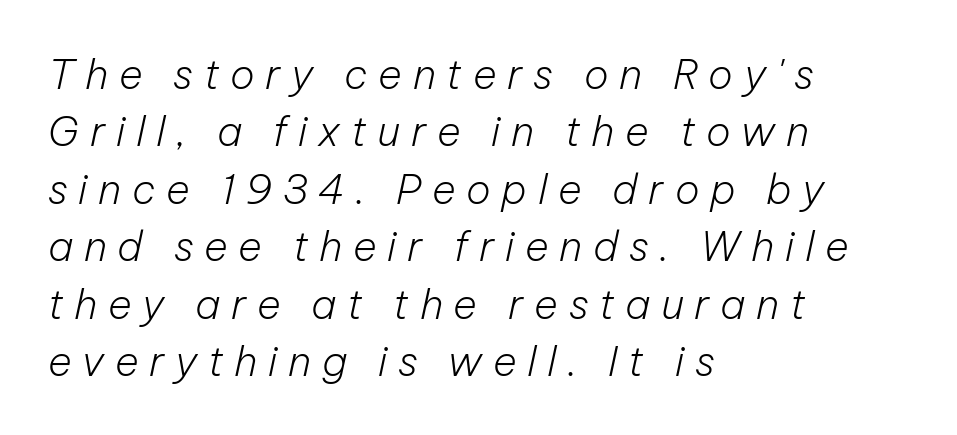
The image shows 41 px light type, italic (leaning right); set left-aligned, normal line spacing (1.4x), unusually wide letter spacing (+0.26 em), not underlined; low stroke contrast and a medium x-height.
